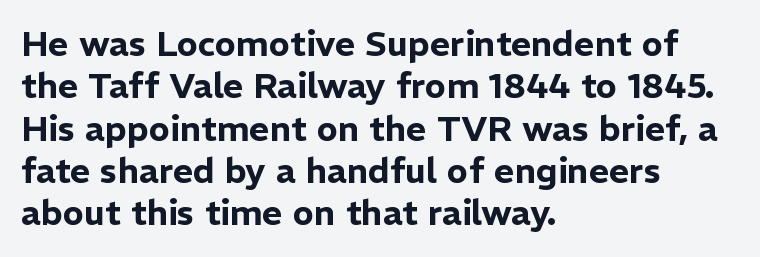
{"serif": "no", "italic": "no", "width": "normal", "stroke_contrast": "low", "x_height": "medium", "monospaced": "no", "underline": "no", "align": "left", "line_spacing_ratio": 1.21, "letter_spacing": "normal", "letter_spacing_em": 0.0, "glyph_px": 35}
